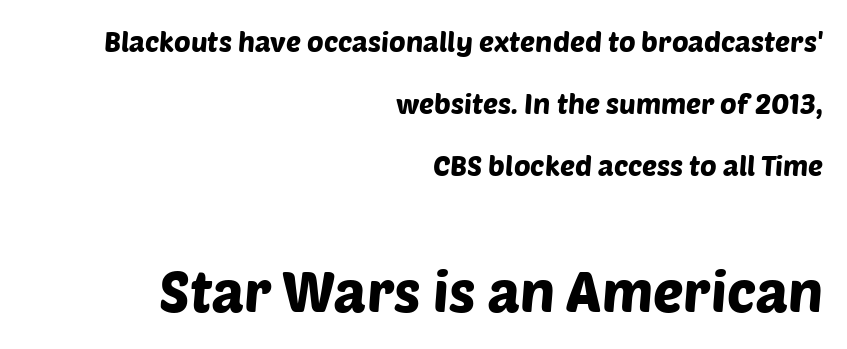
Are there feet on the stems? There aren't — it's a sans. Reading top to bottom, the characters get bigger at the block break. Compared with typical body copy, the letter spacing here is the same. Only glyphs here, with clear space below each row. The letters advance in unequal steps, a hallmark of proportional type.
